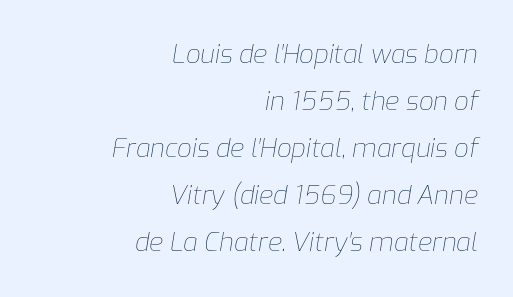
Compared with ordinary roman type, these characters are visibly tilted. Tracking here is standard; glyphs follow each other at the usual distance. Is the block centered? No — it sits flush against the right margin. Stroke mass is kept to a normal reading level or below. The glyphs are unaccompanied by any horizontal stroke below them.
